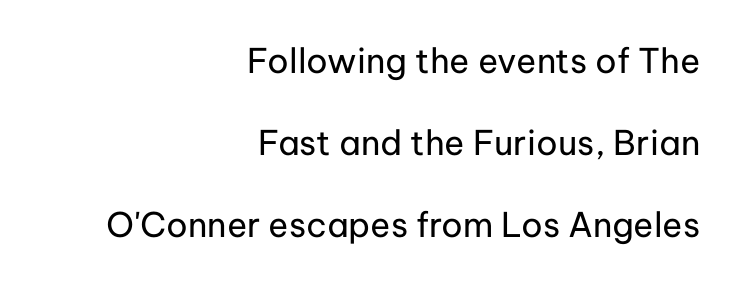
{"serif": "no", "italic": "no", "bold": "no", "weight": "regular", "width": "normal", "stroke_contrast": "low", "x_height": "medium", "monospaced": "no", "underline": "no", "align": "right", "line_spacing": "loose", "line_spacing_ratio": 2.41, "letter_spacing": "normal", "letter_spacing_em": 0.0, "glyph_px": 34}
